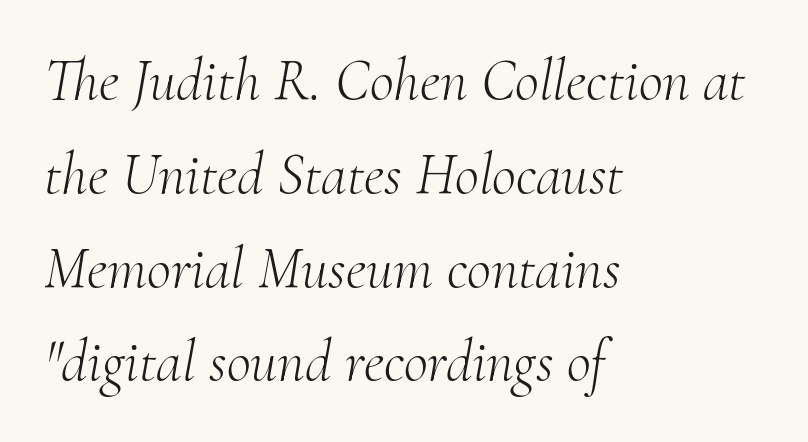
Is there much room between lines? A standard amount, neither cramped nor airy. Is the letter spacing exaggerated? No — it looks like the ordinary default. This is not heavy type; no bold has been used. The letters carry serifs — small finishing strokes at the ends of their stems. The lettering tilts uniformly, giving the passage an italic look.
